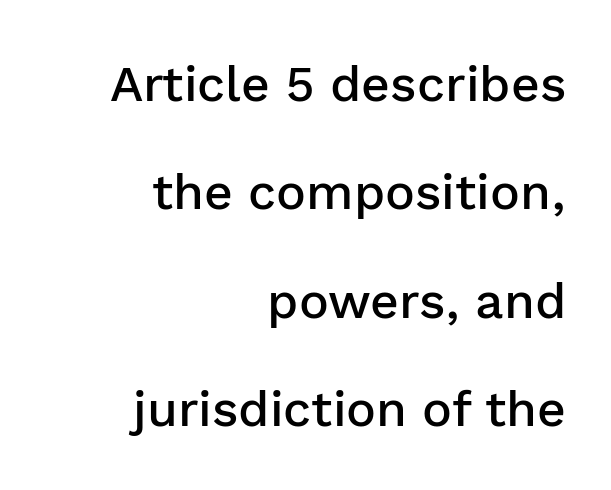
These lines are set flush right with a ragged left edge. In terms of weight, the rendering is demibold, just under bold. The type is set solid horizontally, with unmodified tracking. The type sits square on the baseline with zero lean.
